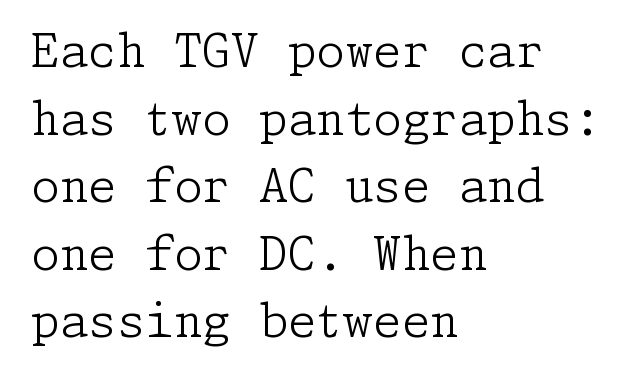
{"serif": "yes", "italic": "no", "bold": "no", "weight": "light", "width": "normal", "stroke_contrast": "low", "x_height": "medium", "underline": "no", "align": "left", "line_spacing": "normal", "line_spacing_ratio": 1.47, "letter_spacing": "normal", "letter_spacing_em": 0.0, "glyph_px": 46}
